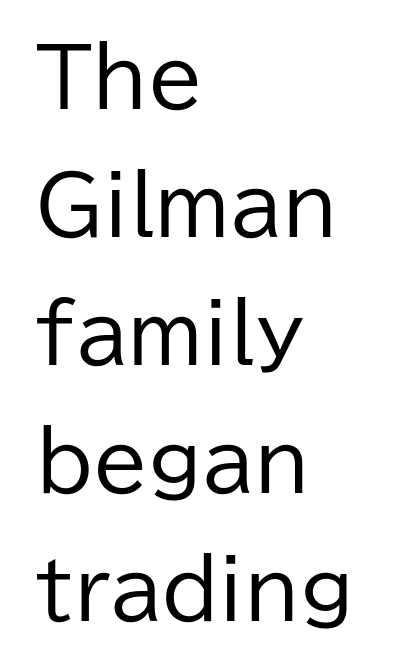
Q: Is the text bold? A: No.
Q: Is the text italic (slanted)? A: No, it is upright.
Q: Is the typeface a serif or a sans-serif typeface? A: Sans-serif.
Q: Is the text underlined? A: No.
Q: How is the paragraph aligned? A: Left-aligned.
Q: Is the spacing between letters normal or unusually wide? A: Normal.
Q: Is the spacing between lines tight, normal or loose? A: Normal.
Q: Width (condensed, normal, or wide)? A: Normal.
Q: Stroke contrast? A: Low.
Q: x-height? A: Medium.
Q: Monospaced? A: No.
